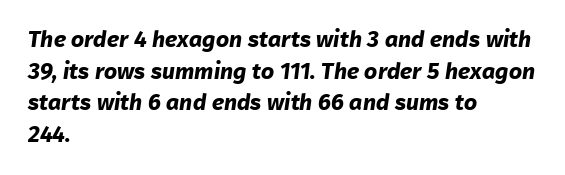
{"bold": "yes", "underline": "no", "align": "left", "line_spacing": "normal", "line_spacing_ratio": 1.37, "letter_spacing": "normal", "letter_spacing_em": 0.0, "glyph_px": 23}
